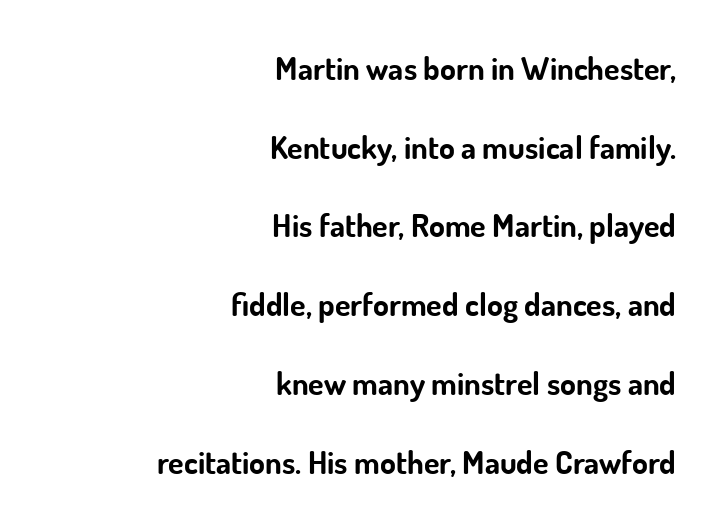
{"serif": "no", "italic": "no", "bold": "yes", "weight": "bold", "width": "normal", "stroke_contrast": "low", "x_height": "small", "monospaced": "no", "underline": "no", "align": "right", "line_spacing": "loose", "line_spacing_ratio": 2.46, "letter_spacing": "normal", "letter_spacing_em": 0.0, "glyph_px": 32}
